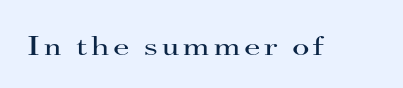
The image shows 27 px text type, upright; set not underlined.
